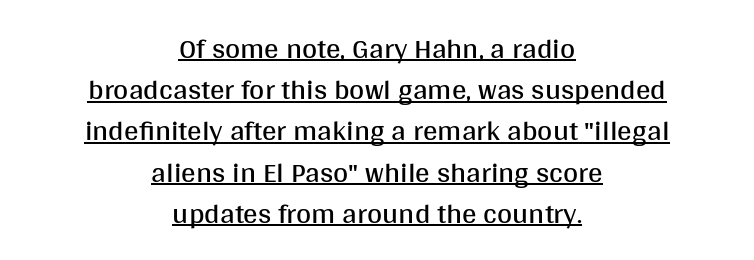
Is there any slant? The stems are plumb. You could not count columns in this text — the font is proportionally spaced. Type style note: lacks serifs. Words appear dense and cohesive because spacing is normal. Layout note: lines centered.
